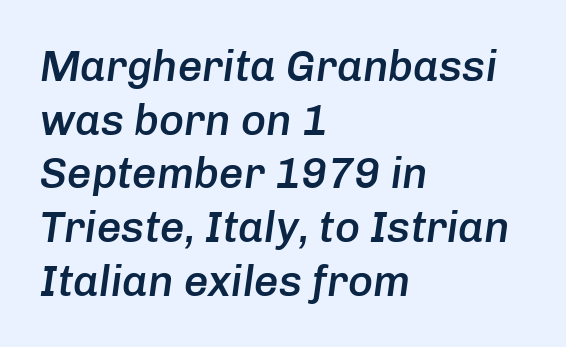
{"italic": "yes", "lean": "right", "slant_degrees": 8, "bold": "semi", "weight": "semibold", "width": "normal", "stroke_contrast": "low", "x_height": "medium", "monospaced": "no", "underline": "no", "align": "left", "line_spacing": "normal", "line_spacing_ratio": 1.25, "letter_spacing": "normal", "letter_spacing_em": 0.0, "glyph_px": 43}
